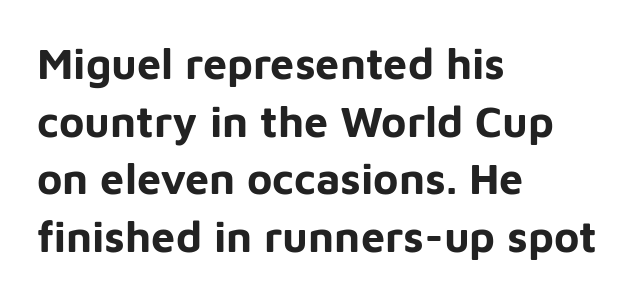
{"serif": "no", "italic": "no", "bold": "yes", "weight": "bold", "width": "normal", "stroke_contrast": "low", "x_height": "medium", "monospaced": "no", "underline": "no", "align": "left", "line_spacing": "normal", "line_spacing_ratio": 1.34, "letter_spacing": "normal", "letter_spacing_em": 0.0, "glyph_px": 43}
